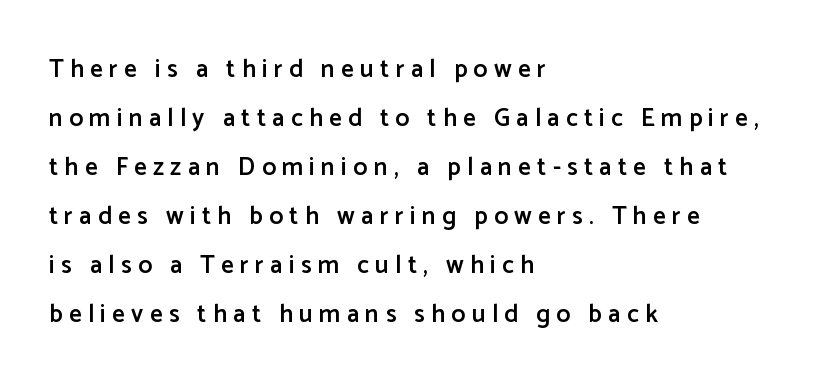
{"italic": "no", "bold": "semi", "underline": "no", "align": "left", "line_spacing": "loose", "line_spacing_ratio": 1.96, "letter_spacing": "wide", "letter_spacing_em": 0.25, "glyph_px": 25}
